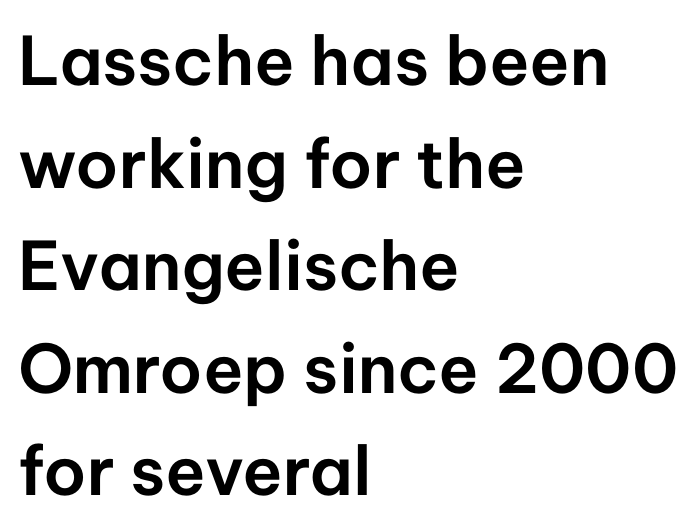
Q: Is the text italic (slanted)? A: No, it is upright.
Q: Is the typeface a serif or a sans-serif typeface? A: Sans-serif.
Q: Is the text underlined? A: No.
Q: How is the paragraph aligned? A: Left-aligned.
Q: Is the spacing between letters normal or unusually wide? A: Normal.
Q: Is the spacing between lines tight, normal or loose? A: Normal.
Q: Width (condensed, normal, or wide)? A: Normal.
Q: Stroke contrast? A: Low.
Q: x-height? A: Medium.
Q: Monospaced? A: No.
